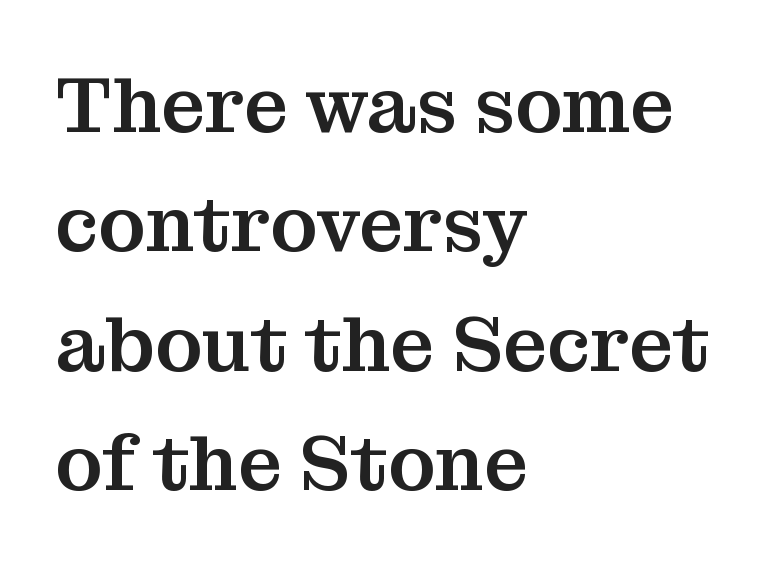
Q: Is the text italic (slanted)? A: No, it is upright.
Q: Is the typeface a serif or a sans-serif typeface? A: Serif.
Q: Is the text underlined? A: No.
Q: How is the paragraph aligned? A: Left-aligned.
Q: Is the spacing between letters normal or unusually wide? A: Normal.
Q: Is the spacing between lines tight, normal or loose? A: Normal.
Q: Width (condensed, normal, or wide)? A: Normal.
Q: Stroke contrast? A: Medium.
Q: x-height? A: Medium.
Q: Monospaced? A: No.
